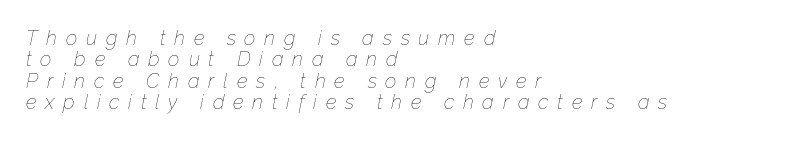
{"italic": "yes", "lean": "right", "slant_degrees": 12, "bold": "no", "underline": "no", "align": "left", "line_spacing": "tight", "line_spacing_ratio": 1.07, "letter_spacing": "wide", "letter_spacing_em": 0.44, "glyph_px": 20}
